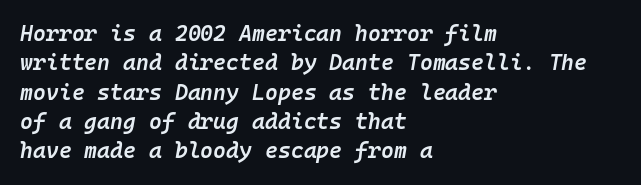
{"italic": "yes", "lean": "right", "slant_degrees": 10, "bold": "semi", "underline": "no", "align": "left", "line_spacing": "normal", "line_spacing_ratio": 1.33, "letter_spacing": "normal", "letter_spacing_em": 0.0, "glyph_px": 22}
